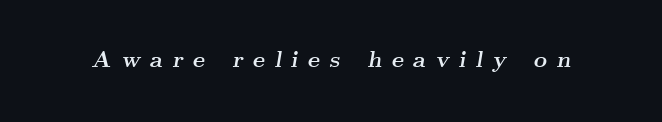
This sample uses expanded letter spacing, leaving extra air between glyphs. Looking at the ascenders, they clearly lean. You'd pick this weight for a headline — it's a proper bold. Unmarked baselines from the first word to the last.
